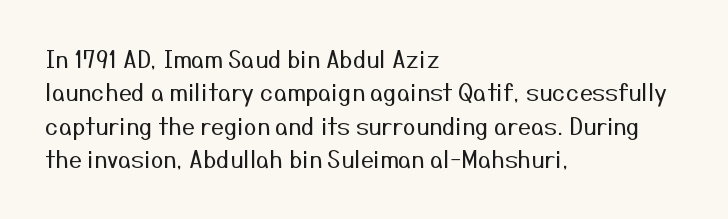
{"italic": "no", "bold": "no", "underline": "no", "align": "left", "line_spacing": "normal", "line_spacing_ratio": 1.45, "letter_spacing": "normal", "letter_spacing_em": 0.0, "glyph_px": 23}
